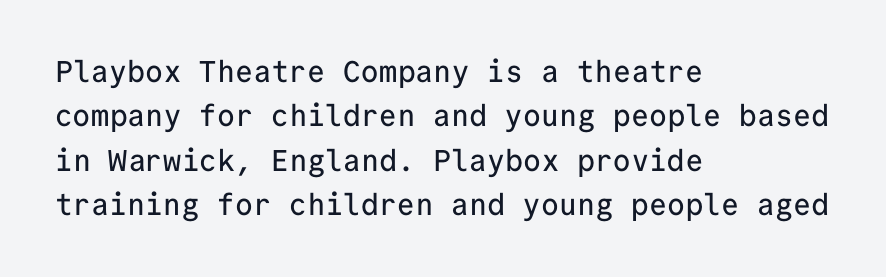
If you measured baseline to baseline, you'd find a middling distance. The compositor pushed each line to the left boundary. Any mark beneath the type? The region is blank. This rendering employs a face without finishing strokes, i.e., a sans-serif.
